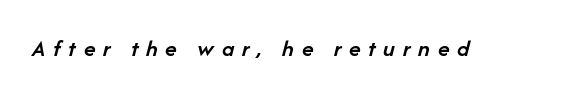
The image shows 24 px text type, italic (leaning right); set unusually wide letter spacing (+0.32 em), not underlined.
